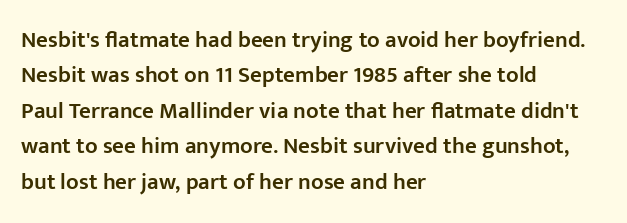
Q: Is the text bold? A: Semi-bold.
Q: Is the text italic (slanted)? A: No, it is upright.
Q: Is the text underlined? A: No.
Q: How is the paragraph aligned? A: Left-aligned.
Q: Is the spacing between letters normal or unusually wide? A: Normal.
Q: Is the spacing between lines tight, normal or loose? A: Normal.
